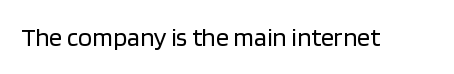
A roman cut, with each character standing at attention. Decoration check: the copy has no underline. The gaps between neighbouring characters are ordinary and unremarkable. Bold? No — there's no thickening of the strokes.
